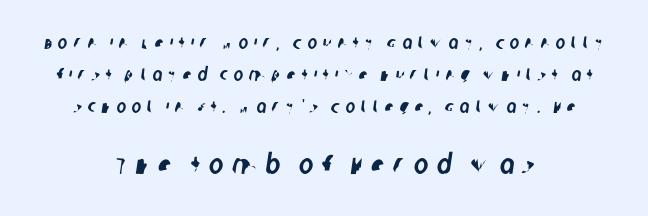
Scale increases going downward across the two blocks. Type without underlining. Reading down the block, each line starts at a different indent, mirrored at its end. What stands out about the letter spacing? Its width — letters are far apart.
